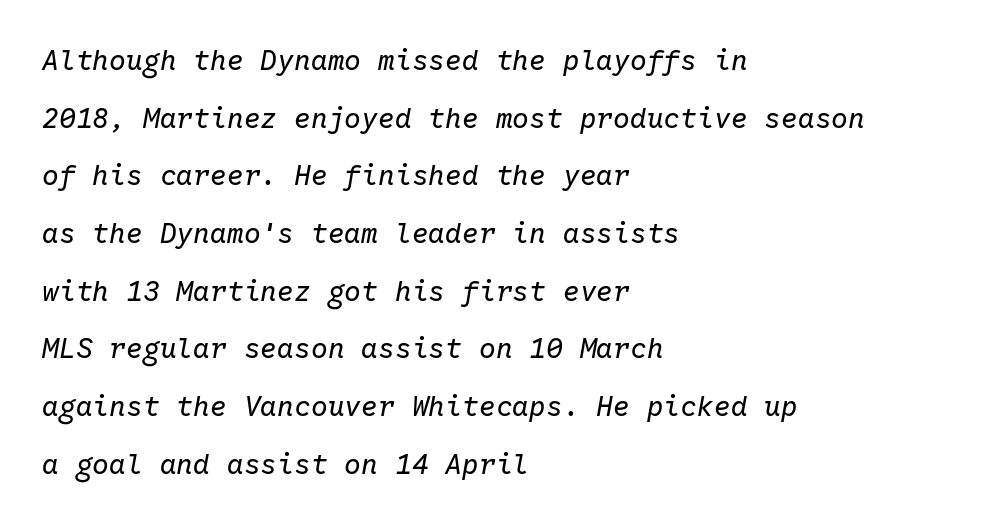
Q: Is the text bold? A: No.
Q: Is the text italic (slanted)? A: Yes, it leans right by about 10 degrees.
Q: Is the text underlined? A: No.
Q: How is the paragraph aligned? A: Left-aligned.
Q: Is the spacing between letters normal or unusually wide? A: Normal.
Q: Is the spacing between lines tight, normal or loose? A: Loose.
Q: Width (condensed, normal, or wide)? A: Normal.
Q: Stroke contrast? A: Low.
Q: x-height? A: Medium.
Q: Monospaced? A: Yes.
